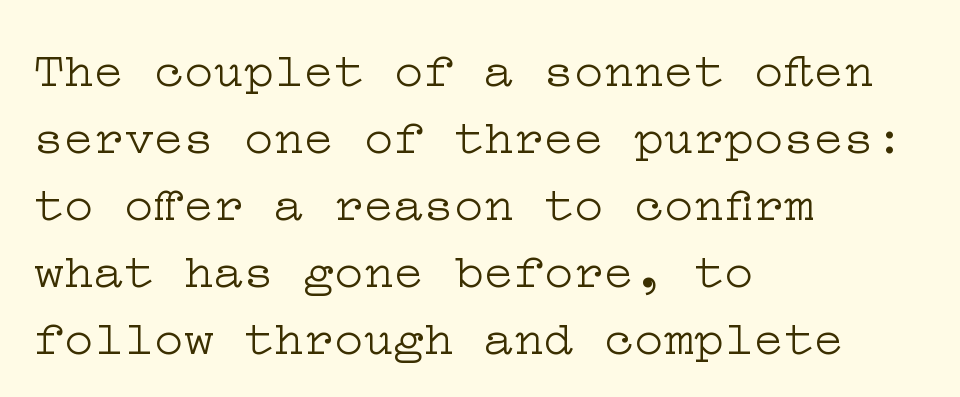
Q: Is the text bold? A: No.
Q: Is the text italic (slanted)? A: No, it is upright.
Q: Is the typeface a serif or a sans-serif typeface? A: Serif.
Q: Is the text underlined? A: No.
Q: How is the paragraph aligned? A: Left-aligned.
Q: Is the spacing between letters normal or unusually wide? A: Normal.
Q: Is the spacing between lines tight, normal or loose? A: Normal.
Q: Width (condensed, normal, or wide)? A: Wide.
Q: Stroke contrast? A: Low.
Q: x-height? A: Medium.
